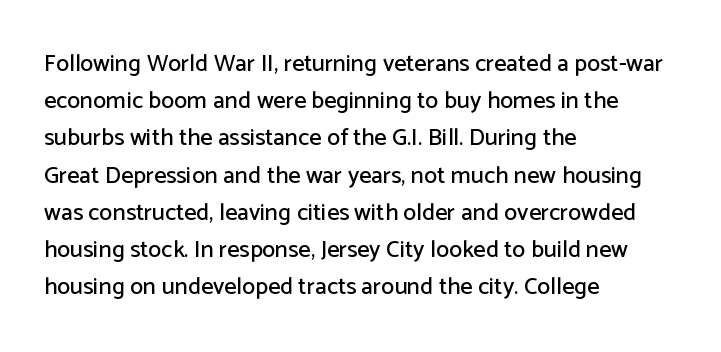
Interline gaps are of average width in this sample. The letters stand upright; this is a roman face. The face used here is rendered with its standard letterfit. Leftover space on each line is placed entirely after the last word. Beneath every word, the page is bare.
